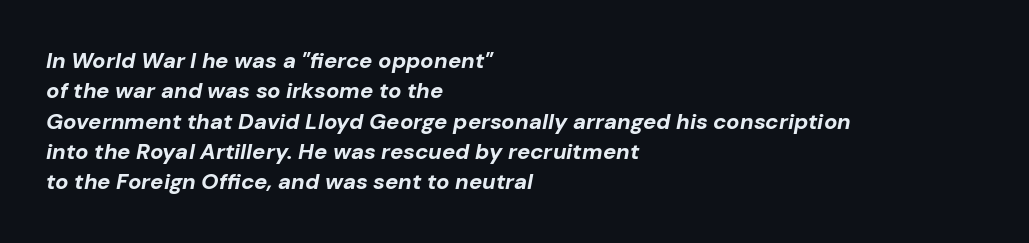
{"italic": "yes", "lean": "right", "slant_degrees": 10, "bold": "yes", "underline": "no", "align": "left", "line_spacing": "normal", "line_spacing_ratio": 1.38, "letter_spacing": "normal", "letter_spacing_em": 0.0, "glyph_px": 22}
